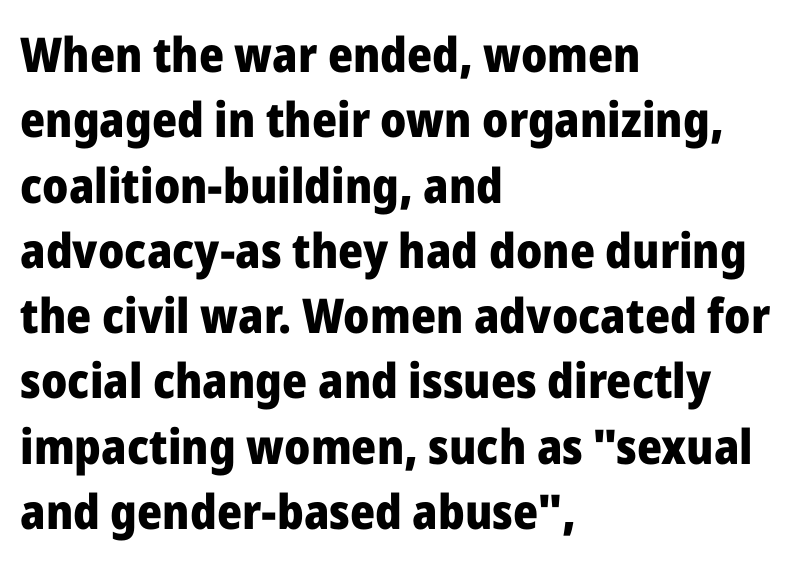
{"serif": "no", "italic": "no", "bold": "yes", "weight": "heavy", "width": "normal", "stroke_contrast": "low", "x_height": "medium", "monospaced": "no", "underline": "no", "align": "left", "line_spacing": "normal", "line_spacing_ratio": 1.36, "letter_spacing": "normal", "letter_spacing_em": 0.0, "glyph_px": 48}
